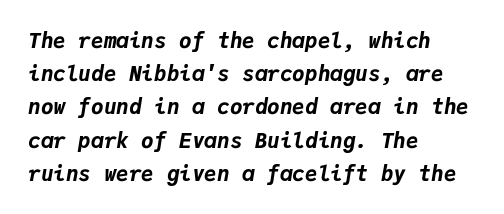
Q: Is the text bold? A: Yes.
Q: Is the text italic (slanted)? A: Yes, it leans right by about 9 degrees.
Q: Is the text underlined? A: No.
Q: How is the paragraph aligned? A: Left-aligned.
Q: Is the spacing between letters normal or unusually wide? A: Normal.
Q: Is the spacing between lines tight, normal or loose? A: Normal.
